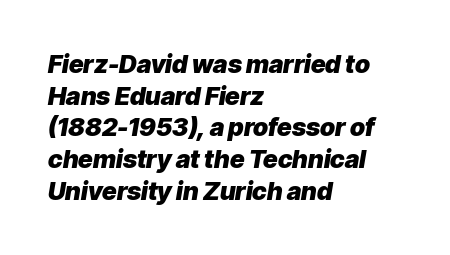
On the weight axis this lands at bold, roughly 700. The tracking reads as untouched default to a designer's eye. The lettering tilts uniformly, giving the passage an italic look. Nobody drew a line under any word here. The ragged edge is on the right, which tells us the setting is flush left.
